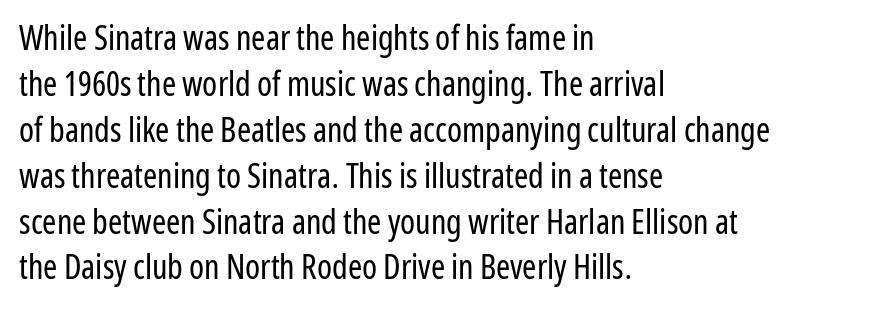
Note: no serifs on the glyphs. Think of a printed novel: that variable character pitch is what you see here. The letters stand straight up with perfectly vertical stems. The line-height multiplier appears to be the usual default. Which margin do the lines hug? The left one — the right edge is uneven. Observe the ordinary spacing: letters are neighbours, not strangers.
